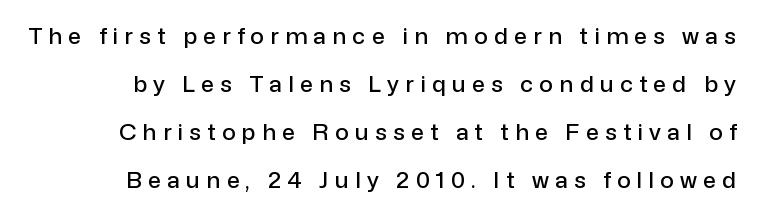
{"italic": "no", "underline": "no", "line_spacing": "loose", "line_spacing_ratio": 2.09, "letter_spacing": "wide", "letter_spacing_em": 0.27, "glyph_px": 23}
